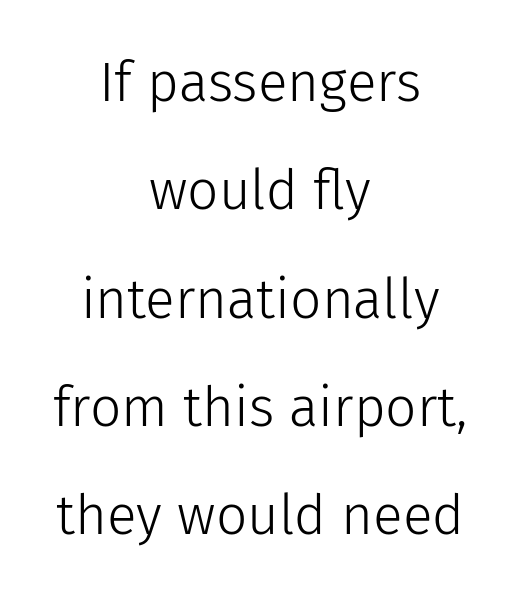
The letters stand straight up with perfectly vertical stems. The weight tops out at a normal text grade. The baseline area is clear. In terms of letterform style, serifs are entirely absent. Horizontal bands of white between lines are thick stripes. The paragraph has two soft edges and a firm central axis.
